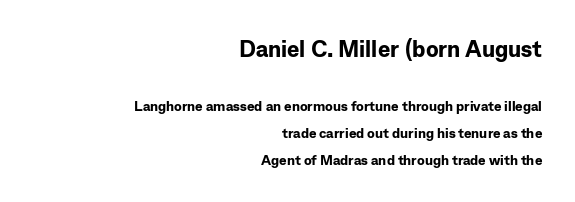
Q: Is the text bold? A: Yes.
Q: Is the text italic (slanted)? A: No, it is upright.
Q: Is the text underlined? A: No.
Q: How is the paragraph aligned? A: Right-aligned.
Q: Is the spacing between letters normal or unusually wide? A: Normal.
Q: Is the spacing between lines tight, normal or loose? A: Loose.
Q: Which block of text is set in a larger size, the first (top) or the second (bottom)? A: The first (top) one.
